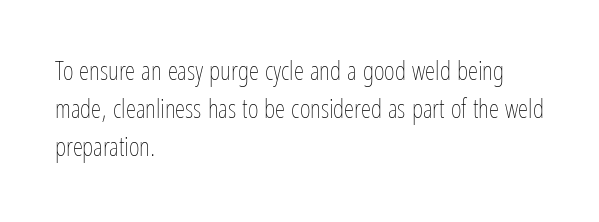
{"italic": "no", "bold": "no", "underline": "no", "align": "left", "line_spacing": "normal", "line_spacing_ratio": 1.46, "letter_spacing": "normal", "letter_spacing_em": 0.0, "glyph_px": 26}
